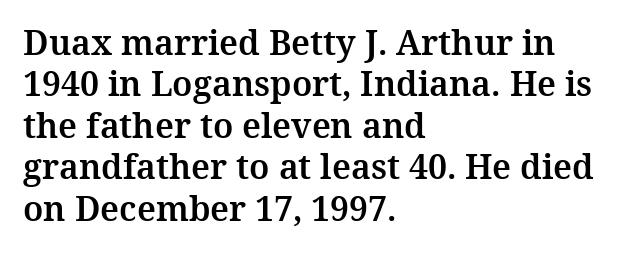
The image shows 34 px serif type, upright; set left-aligned, line spacing 1.22x, normal letter spacing, not underlined; medium stroke contrast and a medium x-height.
